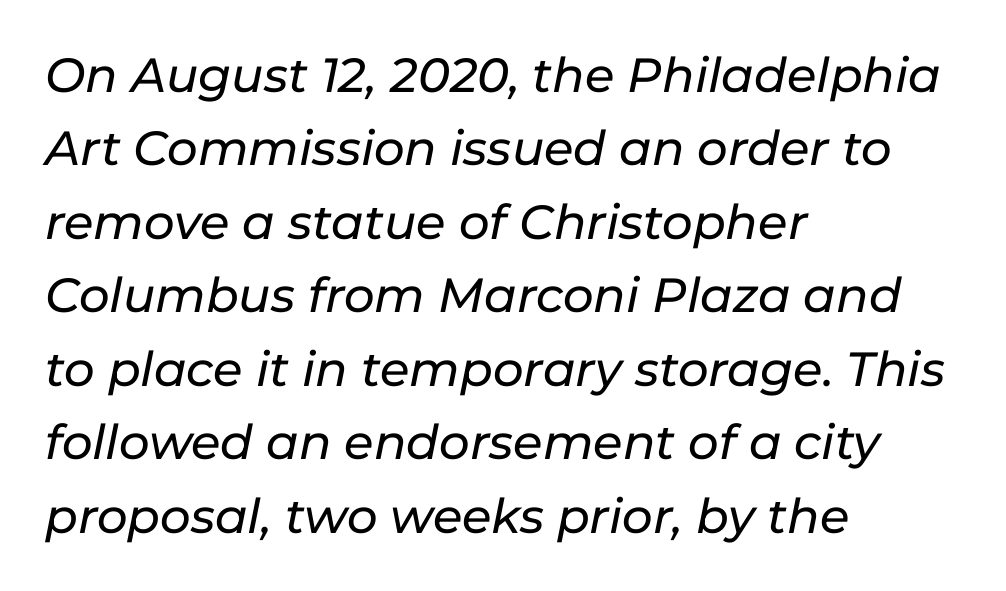
{"italic": "yes", "lean": "right", "slant_degrees": 11, "width": "normal", "stroke_contrast": "low", "x_height": "medium", "monospaced": "no", "underline": "no", "align": "left", "line_spacing": "normal", "line_spacing_ratio": 1.53, "letter_spacing": "normal", "letter_spacing_em": 0.0, "glyph_px": 48}
